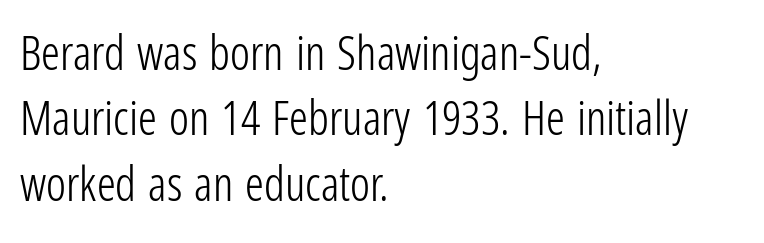
The lines are quadded left. The baseline area is clear. You can tell it's not italic because the verticals are truly vertical. Letter spacing: default. Font category for this specimen: sans-serif. The passage shown is typed in a proportional face where columns would drift.
